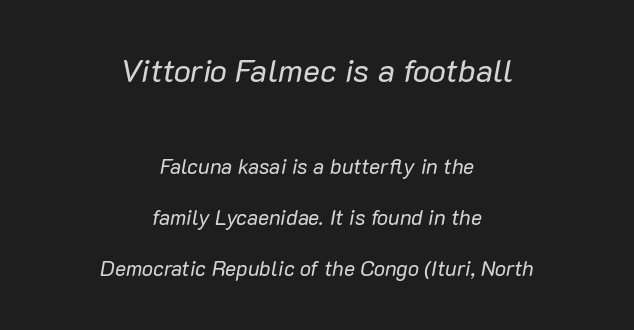
{"italic": "yes", "lean": "right", "slant_degrees": 10, "bold": "no", "weight": "regular", "width": "normal", "stroke_contrast": "low", "x_height": "medium", "monospaced": "no", "underline": "no", "align": "center", "line_spacing": "loose", "line_spacing_ratio": 2.42, "letter_spacing": "normal", "letter_spacing_em": 0.0, "larger_block": "first", "size_ratio": 1.52, "glyph_px": 32}
